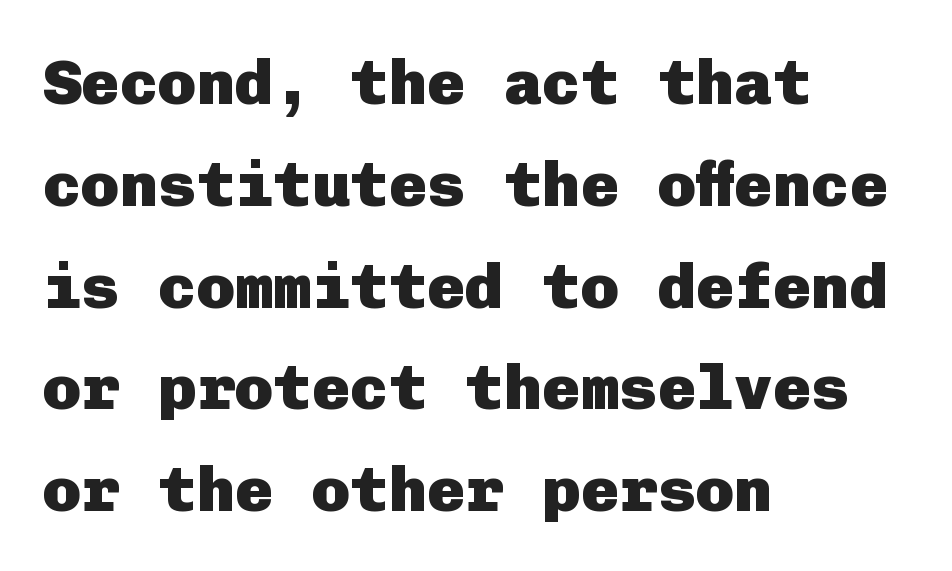
{"serif": "no", "italic": "no", "bold": "yes", "weight": "heavy", "width": "normal", "stroke_contrast": "low", "x_height": "medium", "underline": "no", "align": "left", "line_spacing": "normal", "line_spacing_ratio": 1.59, "letter_spacing": "normal", "letter_spacing_em": 0.0, "glyph_px": 64}
